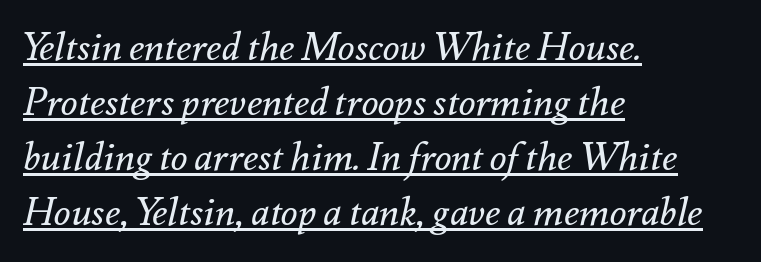
The image shows 39 px regular-weight type, italic (leaning right); set left-aligned, normal line spacing (1.41x), normal letter spacing, underlined; medium stroke contrast and a small x-height.
